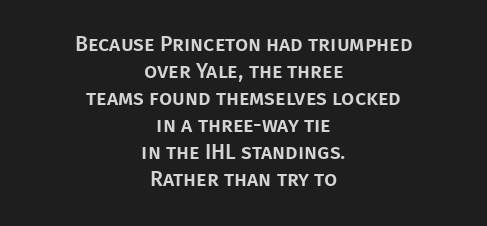
Q: Is the text italic (slanted)? A: No, it is upright.
Q: Is the text underlined? A: No.
Q: How is the paragraph aligned? A: Centered.
Q: Is the spacing between letters normal or unusually wide? A: Normal.
Q: Is the spacing between lines tight, normal or loose? A: Normal.
